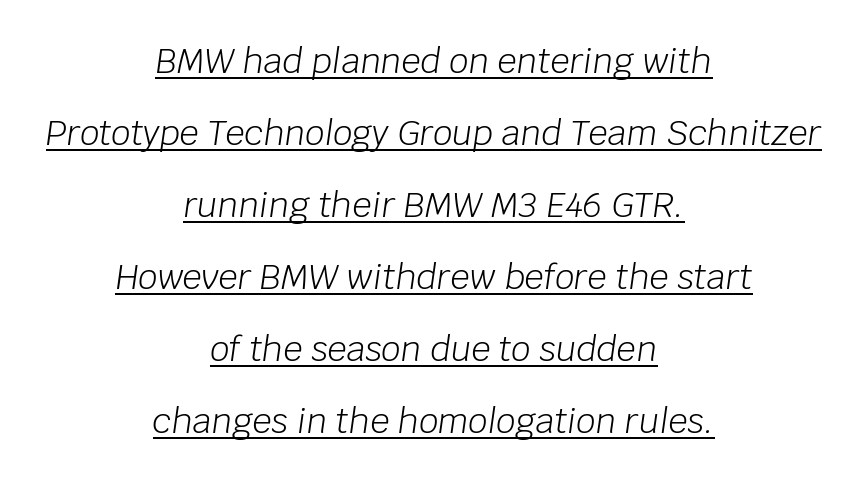
Q: Is the text bold? A: No.
Q: Is the text italic (slanted)? A: Yes, it leans right by about 8 degrees.
Q: Is the text underlined? A: Yes.
Q: How is the paragraph aligned? A: Centered.
Q: Is the spacing between letters normal or unusually wide? A: Normal.
Q: Is the spacing between lines tight, normal or loose? A: Loose.
Q: Width (condensed, normal, or wide)? A: Normal.
Q: Stroke contrast? A: Low.
Q: x-height? A: Large.
Q: Monospaced? A: No.
